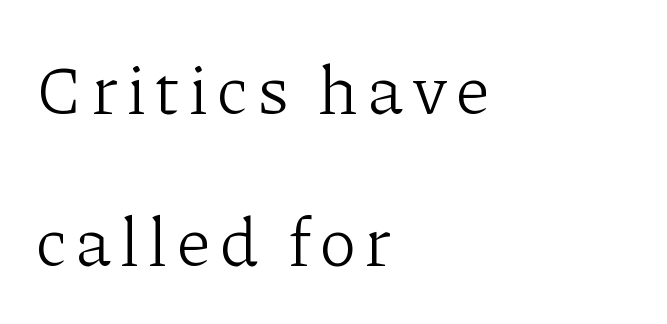
Vertically, the passage feels expansive, rows floating well apart. You could not count columns in this text — the font is proportionally spaced. Clear beneath every line of the passage. The setting favours the left margin, as ordinary paragraphs usually do. The specimen reads as upright at a glance.
